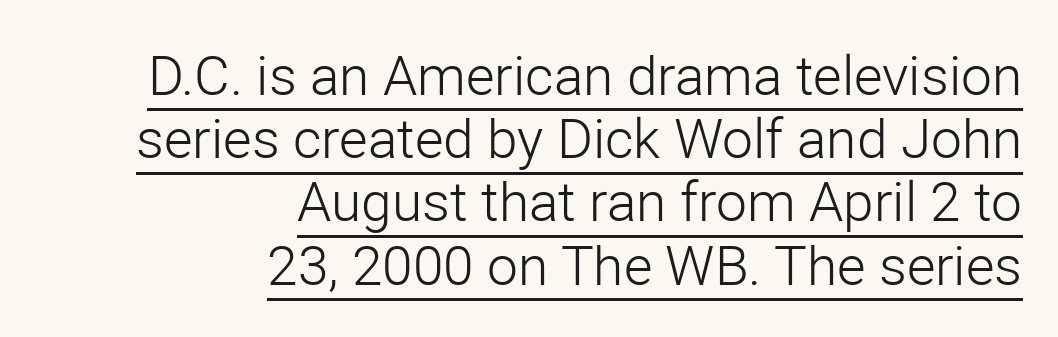
{"serif": "no", "italic": "no", "bold": "no", "weight": "light", "width": "normal", "stroke_contrast": "low", "x_height": "medium", "monospaced": "no", "underline": "yes", "align": "right", "line_spacing": "tight", "line_spacing_ratio": 1.15, "letter_spacing": "normal", "letter_spacing_em": 0.0, "glyph_px": 55}
